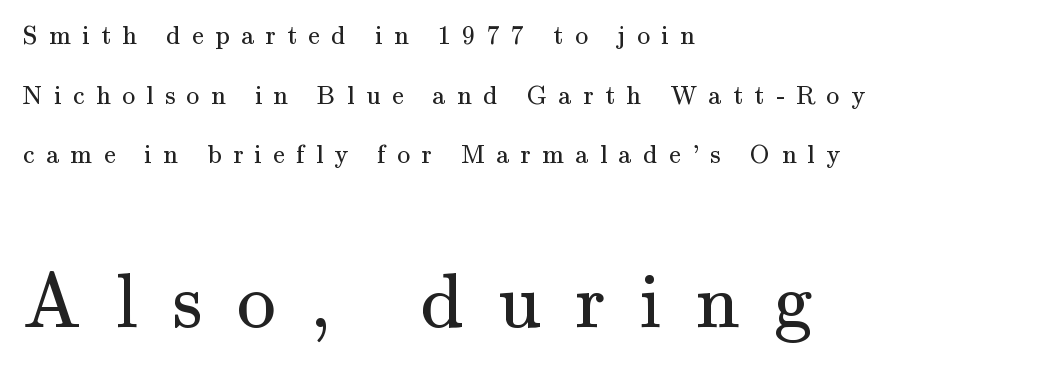
Q: Is the text bold? A: No.
Q: Is the text italic (slanted)? A: No, it is upright.
Q: Is the typeface a serif or a sans-serif typeface? A: Serif.
Q: Is the text underlined? A: No.
Q: How is the paragraph aligned? A: Left-aligned.
Q: Is the spacing between letters normal or unusually wide? A: Unusually wide.
Q: Is the spacing between lines tight, normal or loose? A: Loose.
Q: Which block of text is set in a larger size, the first (top) or the second (bottom)? A: The second (bottom) one.
Q: Width (condensed, normal, or wide)? A: Normal.
Q: Stroke contrast? A: Medium.
Q: x-height? A: Small.
Q: Monospaced? A: No.
